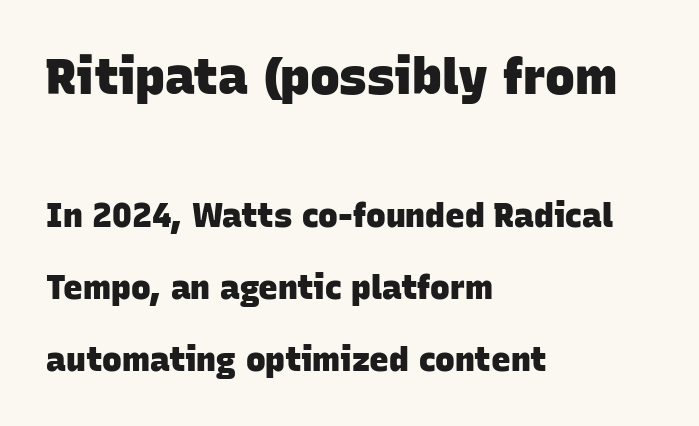
{"serif": "no", "bold": "yes", "weight": "heavy", "width": "normal", "stroke_contrast": "low", "x_height": "large", "monospaced": "no", "underline": "no", "align": "left", "line_spacing": "loose", "line_spacing_ratio": 2.18, "letter_spacing": "normal", "letter_spacing_em": 0.0, "larger_block": "first", "size_ratio": 1.52, "glyph_px": 50}
